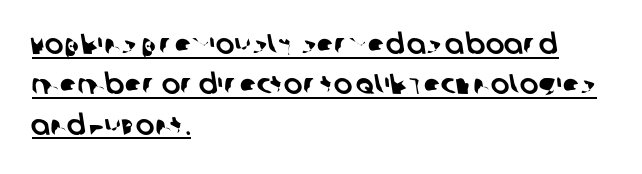
The image shows 28 px sans-serif type; set left-aligned, normal line spacing (1.44x), normal letter spacing, underlined; low stroke contrast and a large x-height.
